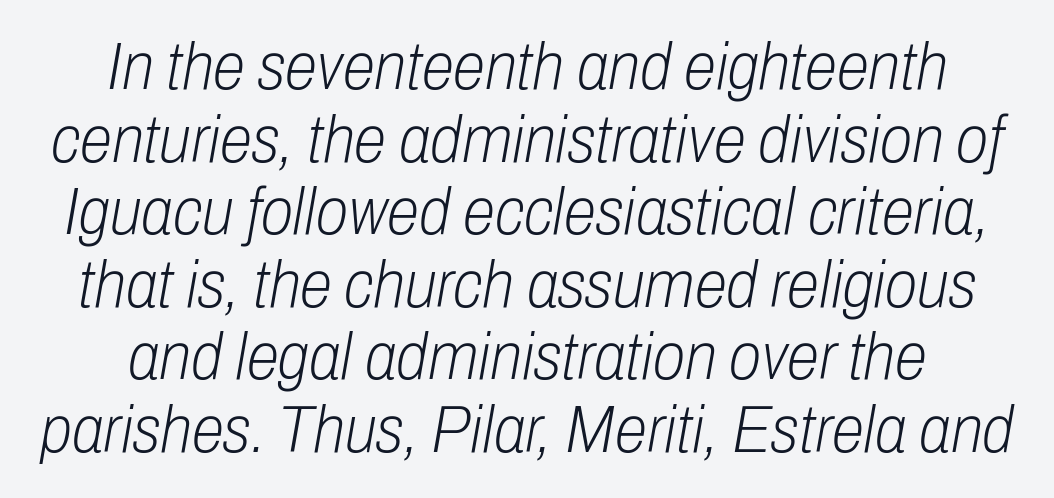
Q: Is the text bold? A: No.
Q: Is the text italic (slanted)? A: Yes, it leans right by about 10 degrees.
Q: Is the text underlined? A: No.
Q: How is the paragraph aligned? A: Centered.
Q: Is the spacing between letters normal or unusually wide? A: Normal.
Q: Is the spacing between lines tight, normal or loose? A: Tight.
Q: Width (condensed, normal, or wide)? A: Condensed.
Q: Stroke contrast? A: Low.
Q: x-height? A: Medium.
Q: Monospaced? A: No.
